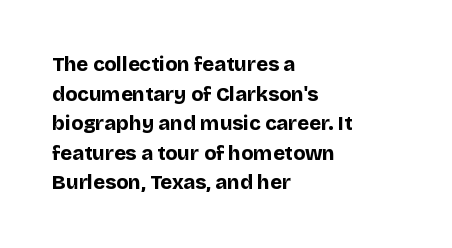
Q: Is the text bold? A: Yes.
Q: Is the text italic (slanted)? A: No, it is upright.
Q: Is the text underlined? A: No.
Q: How is the paragraph aligned? A: Left-aligned.
Q: Is the spacing between letters normal or unusually wide? A: Normal.
Q: Is the spacing between lines tight, normal or loose? A: Normal.
